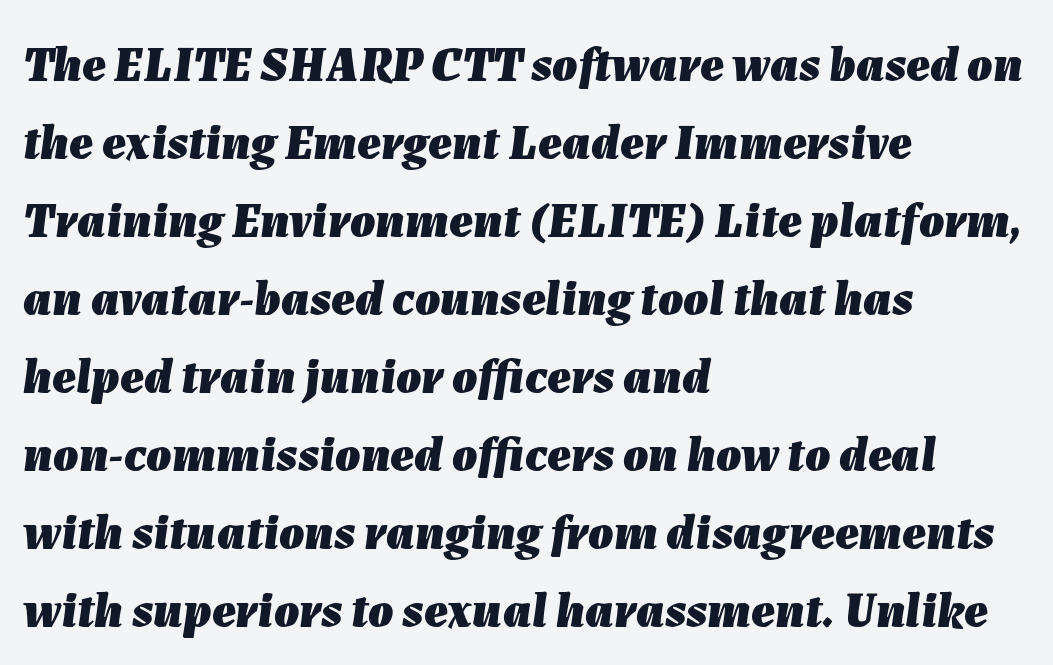
Q: Is the text bold? A: Yes.
Q: Is the text italic (slanted)? A: Yes, it leans right by about 7 degrees.
Q: Is the text underlined? A: No.
Q: How is the paragraph aligned? A: Left-aligned.
Q: Is the spacing between letters normal or unusually wide? A: Normal.
Q: Is the spacing between lines tight, normal or loose? A: Normal.
Q: Width (condensed, normal, or wide)? A: Normal.
Q: Stroke contrast? A: Low.
Q: x-height? A: Medium.
Q: Monospaced? A: No.
